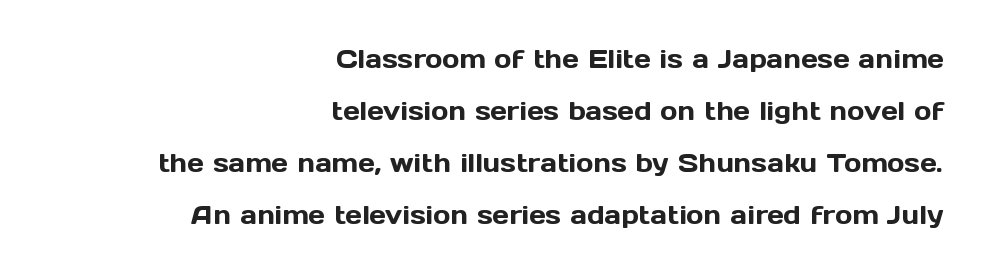
Reading down the column, the eye jumps a long way to each next line. Italic? Not at all — the glyphs are vertical. Underlining? Definitely not there. Horizontal alignment here is rightward, an uncommon choice for prose.
